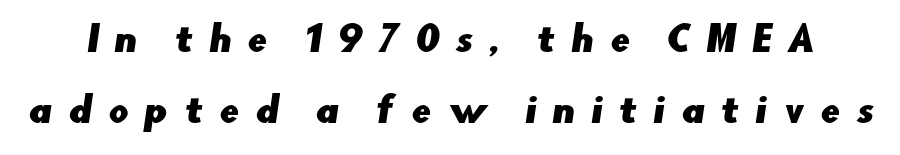
Q: Is the typeface a serif or a sans-serif typeface? A: Sans-serif.
Q: Is the text underlined? A: No.
Q: Is the spacing between letters normal or unusually wide? A: Unusually wide.
Q: Is the spacing between lines tight, normal or loose? A: Loose.
Q: Width (condensed, normal, or wide)? A: Normal.
Q: Stroke contrast? A: Low.
Q: x-height? A: Small.
Q: Monospaced? A: No.
